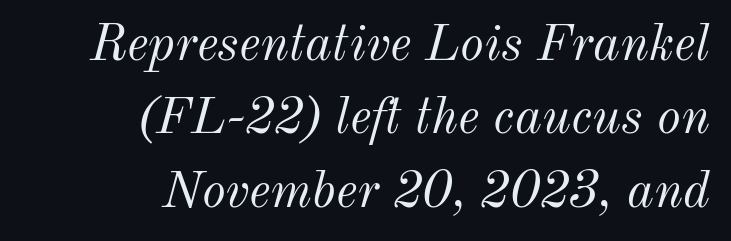
{"italic": "yes", "lean": "right", "slant_degrees": 12, "bold": "no", "weight": "light", "width": "normal", "stroke_contrast": "medium", "x_height": "small", "monospaced": "no", "underline": "no", "align": "right", "line_spacing": "normal", "line_spacing_ratio": 1.44, "letter_spacing": "normal", "letter_spacing_em": 0.0, "glyph_px": 51}
